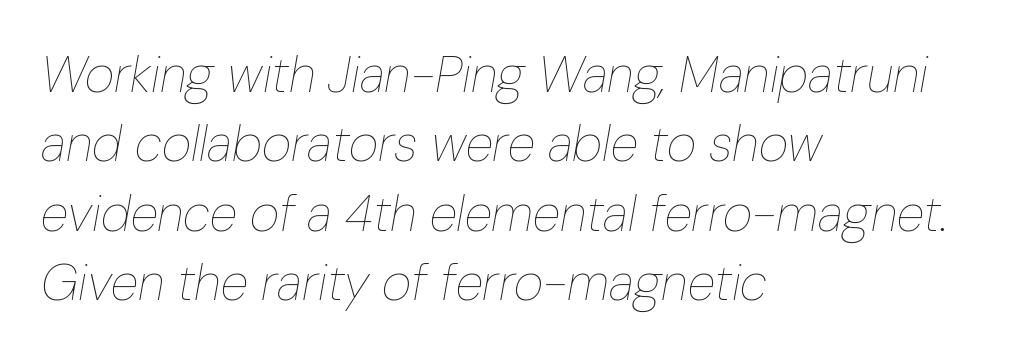
Q: Is the text bold? A: No.
Q: Is the text italic (slanted)? A: Yes, it leans right by about 10 degrees.
Q: Is the text underlined? A: No.
Q: How is the paragraph aligned? A: Left-aligned.
Q: Is the spacing between letters normal or unusually wide? A: Normal.
Q: Is the spacing between lines tight, normal or loose? A: Normal.
Q: Width (condensed, normal, or wide)? A: Condensed.
Q: Stroke contrast? A: Low.
Q: x-height? A: Medium.
Q: Monospaced? A: No.
